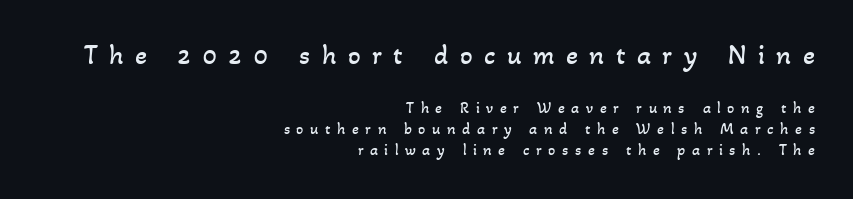
{"bold": "no", "weight": "regular", "width": "normal", "stroke_contrast": "low", "x_height": "small", "monospaced": "no", "underline": "no", "align": "right", "line_spacing": "normal", "line_spacing_ratio": 1.33, "letter_spacing": "wide", "letter_spacing_em": 0.41, "larger_block": "first", "size_ratio": 1.75, "glyph_px": 28}
